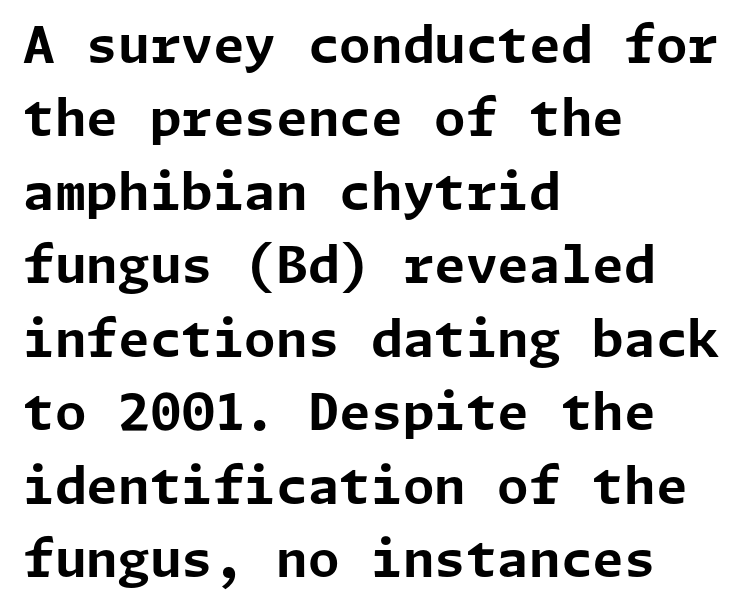
The image shows 51 px bold sans-serif type, upright; set left-aligned, normal line spacing (1.44x), normal letter spacing, not underlined; low stroke contrast and a medium x-height.
